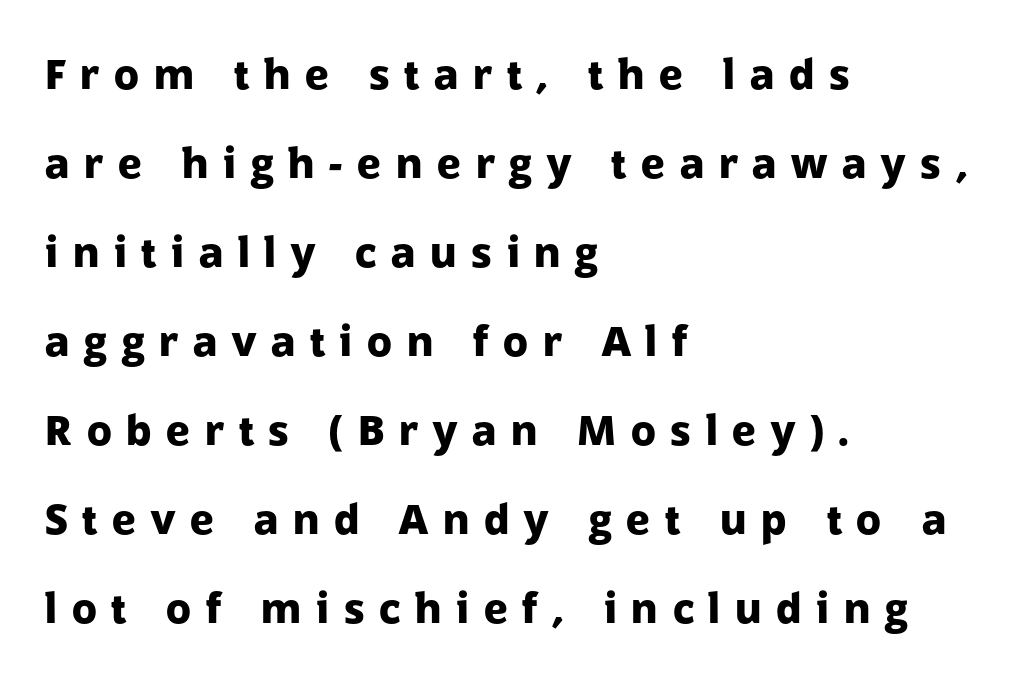
Q: Is the text bold? A: Yes.
Q: Is the text italic (slanted)? A: No, it is upright.
Q: Is the typeface a serif or a sans-serif typeface? A: Sans-serif.
Q: Is the text underlined? A: No.
Q: How is the paragraph aligned? A: Left-aligned.
Q: Is the spacing between letters normal or unusually wide? A: Unusually wide.
Q: Is the spacing between lines tight, normal or loose? A: Loose.
Q: Width (condensed, normal, or wide)? A: Normal.
Q: Stroke contrast? A: Low.
Q: x-height? A: Medium.
Q: Monospaced? A: No.
